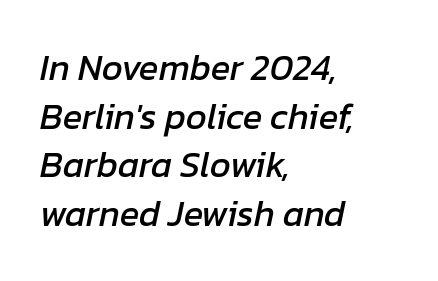
{"italic": "yes", "lean": "right", "slant_degrees": 12, "width": "normal", "stroke_contrast": "low", "x_height": "medium", "monospaced": "no", "underline": "no", "align": "left", "line_spacing": "normal", "line_spacing_ratio": 1.35, "letter_spacing": "normal", "letter_spacing_em": 0.0, "glyph_px": 36}
